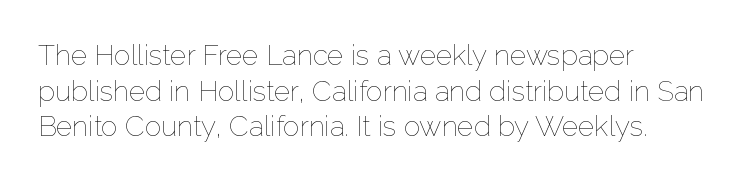
The image shows 28 px thin type, upright; set left-aligned, normal line spacing (1.27x), normal letter spacing, not underlined; low stroke contrast and a medium x-height.
